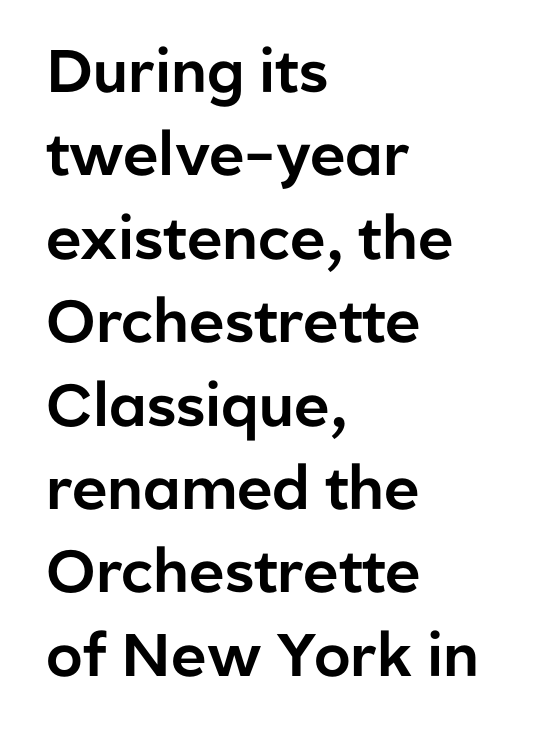
Q: Is the text italic (slanted)? A: No, it is upright.
Q: Is the typeface a serif or a sans-serif typeface? A: Sans-serif.
Q: Is the text underlined? A: No.
Q: How is the paragraph aligned? A: Left-aligned.
Q: Is the spacing between letters normal or unusually wide? A: Normal.
Q: Is the spacing between lines tight, normal or loose? A: Normal.
Q: Width (condensed, normal, or wide)? A: Normal.
Q: Stroke contrast? A: Low.
Q: x-height? A: Medium.
Q: Monospaced? A: No.
